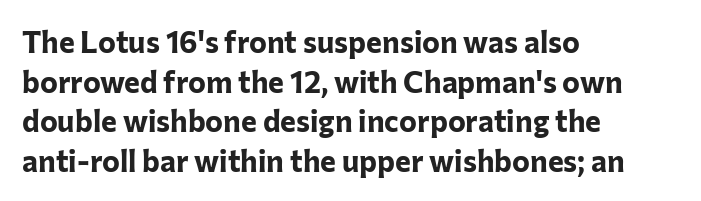
The image shows 30 px bold sans-serif type, upright; set left-aligned, normal line spacing (1.32x), normal letter spacing, not underlined; low stroke contrast and a medium x-height.
